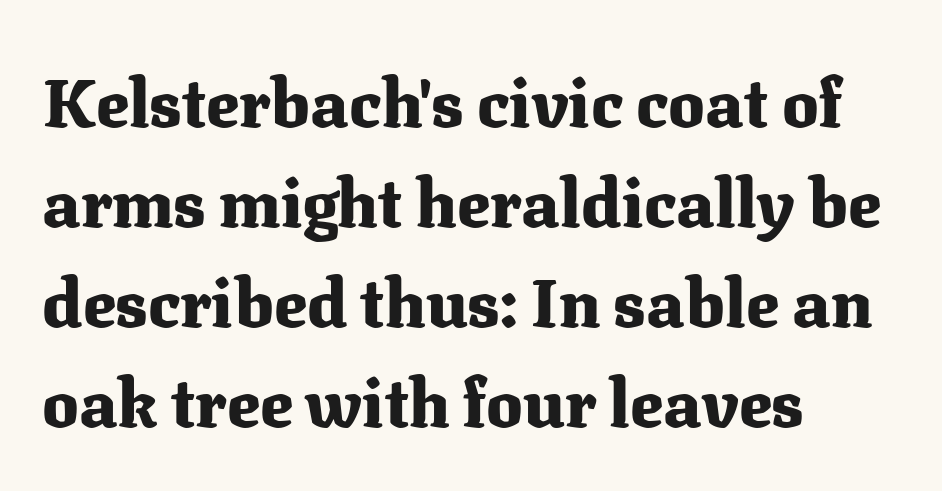
Here the designer chose a conventional face with non-uniform glyph widths. Notice how the stems are strictly vertical — no italics here. Each line starts at the same left margin while the right side varies. The rendering shows small feet on the letterforms — a serif design.
